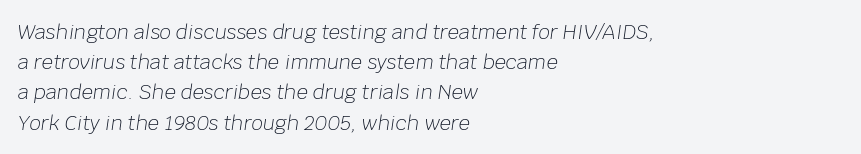
Q: Is the text bold? A: No.
Q: Is the text italic (slanted)? A: Yes, it leans right by about 8 degrees.
Q: Is the text underlined? A: No.
Q: How is the paragraph aligned? A: Left-aligned.
Q: Is the spacing between letters normal or unusually wide? A: Normal.
Q: Is the spacing between lines tight, normal or loose? A: Normal.
